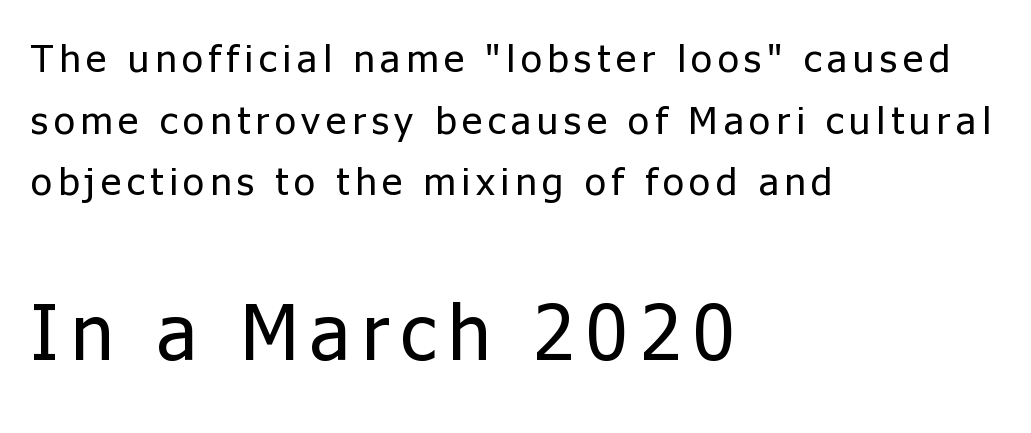
{"serif": "no", "italic": "no", "bold": "no", "weight": "regular", "width": "normal", "stroke_contrast": "low", "x_height": "medium", "monospaced": "no", "underline": "no", "align": "left", "line_spacing": "normal", "line_spacing_ratio": 1.58, "larger_block": "second", "size_ratio": 2.0, "glyph_px": 78}
